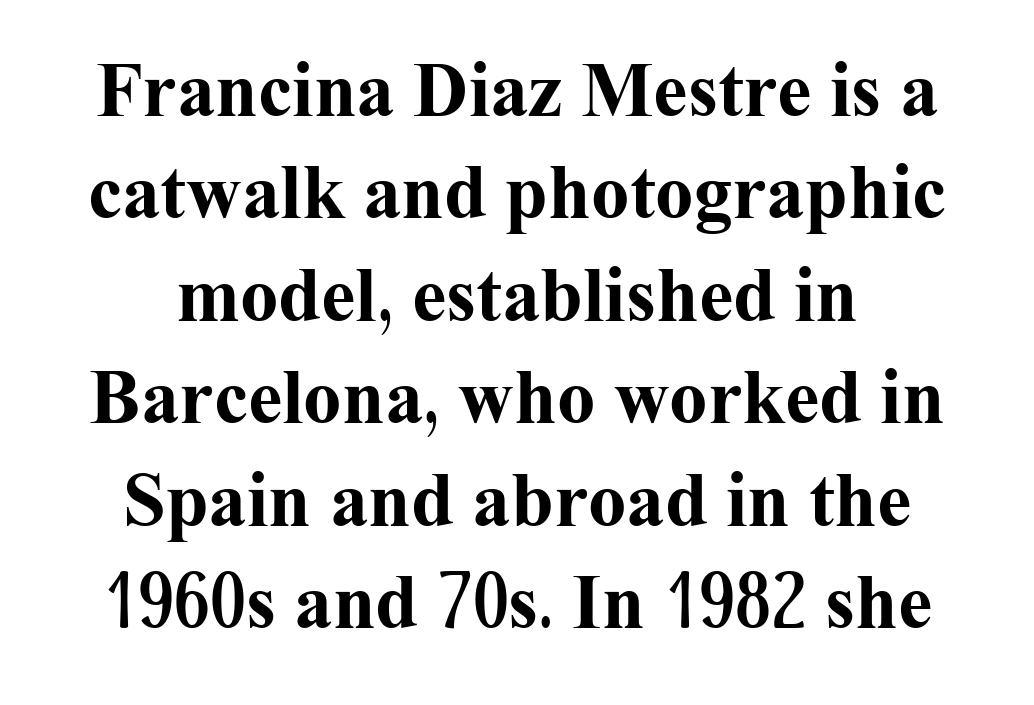
Q: Is the text bold? A: Yes.
Q: Is the text italic (slanted)? A: No, it is upright.
Q: Is the typeface a serif or a sans-serif typeface? A: Serif.
Q: Is the text underlined? A: No.
Q: How is the paragraph aligned? A: Centered.
Q: Is the spacing between letters normal or unusually wide? A: Normal.
Q: Is the spacing between lines tight, normal or loose? A: Normal.
Q: Width (condensed, normal, or wide)? A: Normal.
Q: Stroke contrast? A: Medium.
Q: x-height? A: Medium.
Q: Monospaced? A: No.
